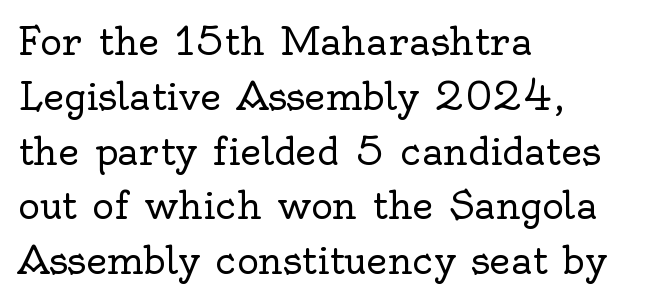
Compared with typical paragraphs, the rows here are spaced about the same. The axis of the letterforms is exactly vertical. The characters are drawn with everyday or finer stroke widths. These lines stack with their left ends in a neat column.
